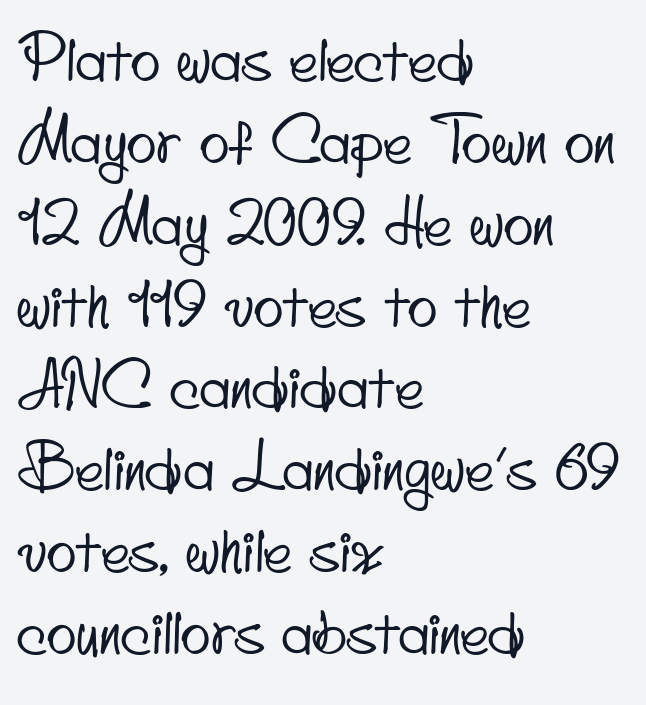
{"serif": "no", "width": "condensed", "stroke_contrast": "low", "x_height": "small", "monospaced": "no", "underline": "no", "align": "left", "line_spacing": "normal", "line_spacing_ratio": 1.32, "letter_spacing": "normal", "letter_spacing_em": 0.0, "glyph_px": 62}
